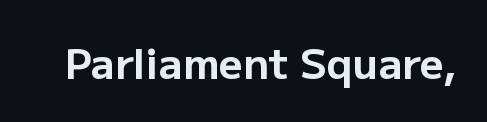
The image shows 42 px bold sans-serif type, upright; set normal letter spacing, not underlined; low stroke contrast and a medium x-height.
